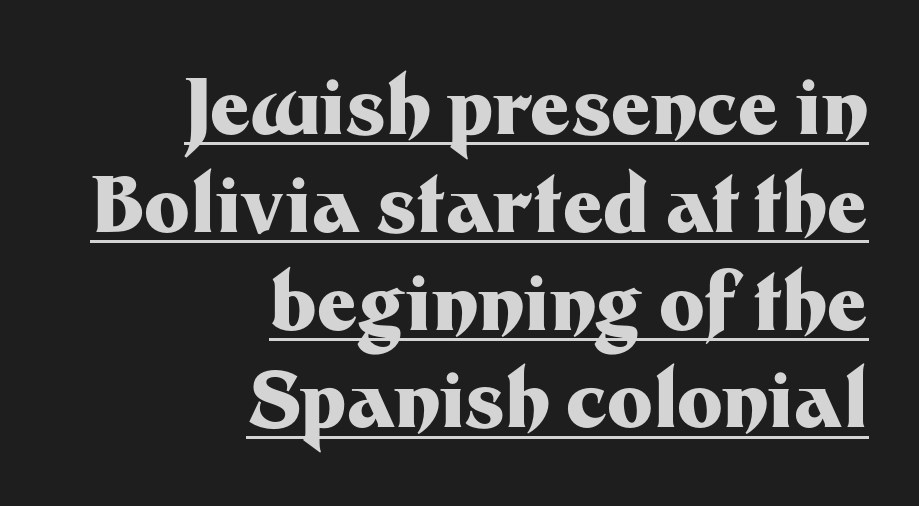
The image shows 77 px heavy sans-serif type, upright; set right-aligned, normal line spacing (1.27x), normal letter spacing, underlined; medium stroke contrast and a medium x-height.
